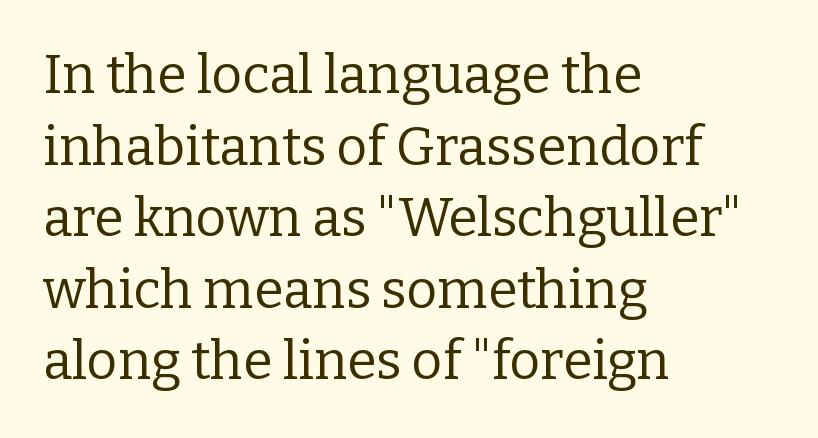
The passage shown stacks its lines at a standard gap. The face used here is rendered with its standard letterfit. Here the designer chose a conventional face with non-uniform glyph widths. Do the letters lean? They stand straight. Decoration check: the copy has no underline. Does the copy run flush right? No — it runs flush left.
